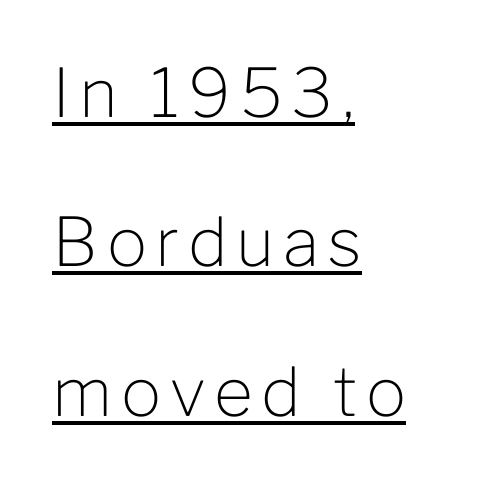
Q: Is the text bold? A: No.
Q: Is the text italic (slanted)? A: No, it is upright.
Q: Is the typeface a serif or a sans-serif typeface? A: Sans-serif.
Q: Is the text underlined? A: Yes.
Q: How is the paragraph aligned? A: Left-aligned.
Q: Is the spacing between lines tight, normal or loose? A: Loose.
Q: Width (condensed, normal, or wide)? A: Normal.
Q: Stroke contrast? A: Low.
Q: x-height? A: Medium.
Q: Monospaced? A: No.
